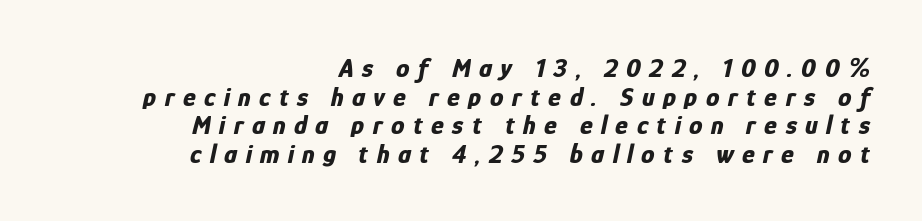
The axis of the letterforms is tilted away from vertical. There is plenty of visible air inserted between adjacent glyphs. This sample is right-justified, so line beginnings fall wherever the words allow. Underline: absent.
